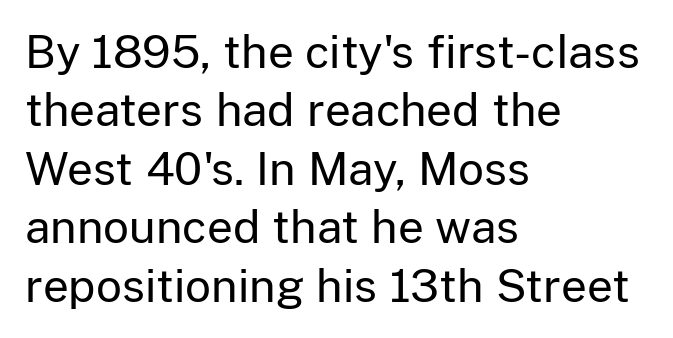
Quick note: interline space is typical. Each letter's strokes conclude bluntly, with no projecting serifs. Every character sits straight up, as roman type does. Where is the straight margin? On the left. Bold? No — there's no thickening of the strokes.
